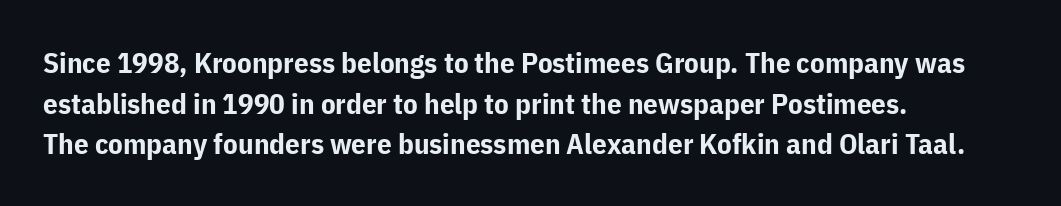
{"serif": "no", "italic": "no", "bold": "yes", "weight": "bold", "width": "normal", "stroke_contrast": "low", "x_height": "medium", "monospaced": "no", "underline": "no", "align": "left", "line_spacing": "normal", "line_spacing_ratio": 1.4, "letter_spacing": "normal", "letter_spacing_em": 0.0, "glyph_px": 29}
